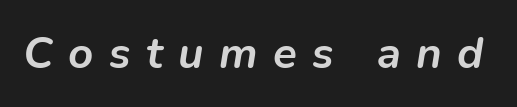
Q: Is the text bold? A: Yes.
Q: Is the text italic (slanted)? A: Yes, it leans right by about 9 degrees.
Q: Is the text underlined? A: No.
Q: Is the spacing between letters normal or unusually wide? A: Unusually wide.
Q: Width (condensed, normal, or wide)? A: Normal.
Q: Stroke contrast? A: Low.
Q: x-height? A: Medium.
Q: Monospaced? A: No.
